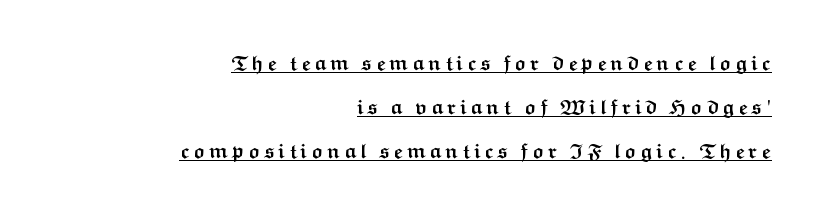
{"italic": "no", "bold": "yes", "underline": "yes", "align": "right", "line_spacing": "loose", "line_spacing_ratio": 2.1, "glyph_px": 21}
